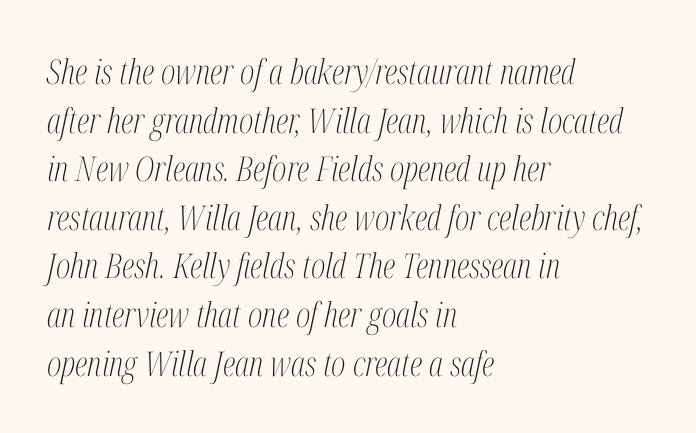
Q: Is the text bold? A: No.
Q: Is the text italic (slanted)? A: Yes, it leans right by about 12 degrees.
Q: Is the typeface a serif or a sans-serif typeface? A: Serif.
Q: Is the text underlined? A: No.
Q: How is the paragraph aligned? A: Left-aligned.
Q: Is the spacing between letters normal or unusually wide? A: Normal.
Q: Is the spacing between lines tight, normal or loose? A: Normal.
Q: Width (condensed, normal, or wide)? A: Condensed.
Q: Stroke contrast? A: Medium.
Q: x-height? A: Medium.
Q: Monospaced? A: No.
